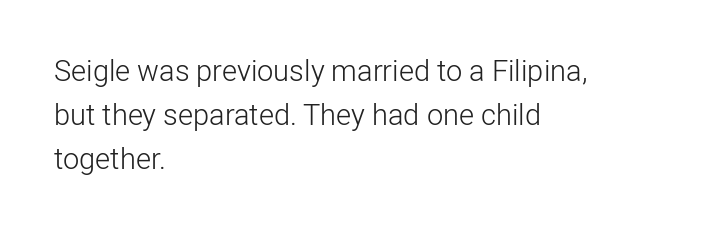
{"serif": "no", "italic": "no", "bold": "no", "weight": "light", "width": "normal", "stroke_contrast": "low", "x_height": "medium", "monospaced": "no", "underline": "no", "align": "left", "line_spacing": "normal", "line_spacing_ratio": 1.52, "letter_spacing": "normal", "letter_spacing_em": 0.0, "glyph_px": 29}
